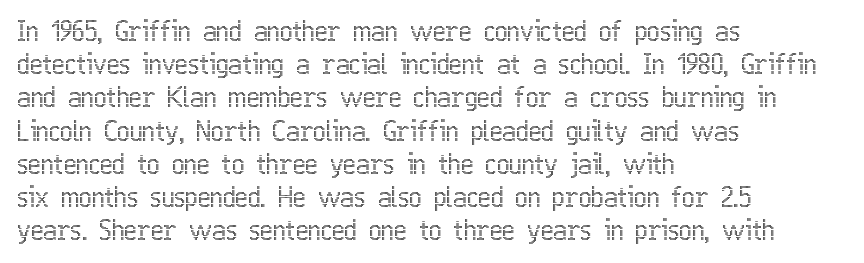
Q: Is the text italic (slanted)? A: No, it is upright.
Q: Is the text underlined? A: No.
Q: How is the paragraph aligned? A: Left-aligned.
Q: Is the spacing between letters normal or unusually wide? A: Normal.
